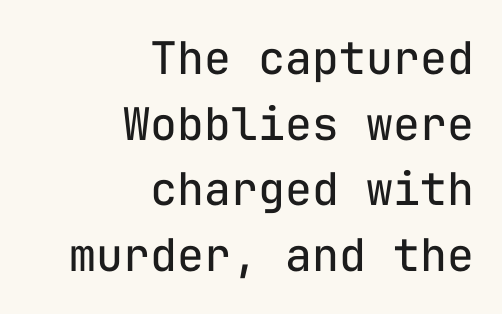
Bare-footed words on every line. Layout note: lines flush right. Stroke terminals: plain, sans-serif. Weight: in the light-to-regular range. Rows of type keep a routine distance in the vertical direction. These lines are rendered in a fixed-pitch font.
